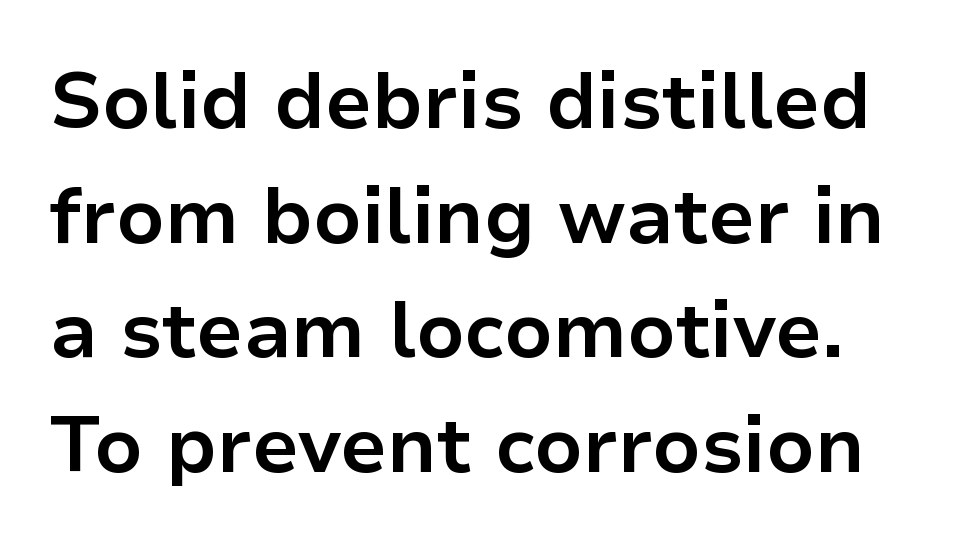
{"serif": "no", "italic": "no", "bold": "yes", "weight": "bold", "width": "normal", "stroke_contrast": "low", "x_height": "medium", "monospaced": "no", "underline": "no", "line_spacing": "normal", "line_spacing_ratio": 1.47, "letter_spacing": "normal", "letter_spacing_em": 0.0, "glyph_px": 78}
